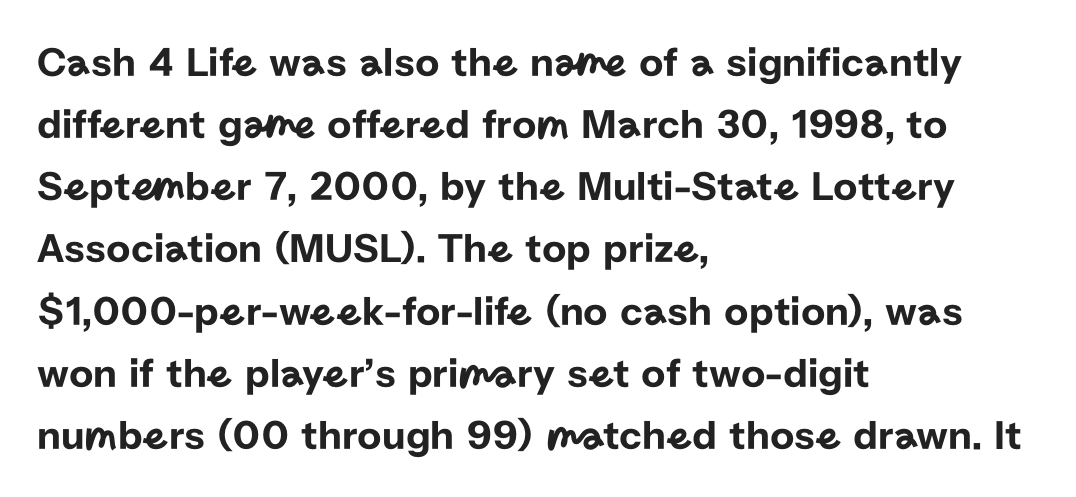
Q: Is the text italic (slanted)? A: No, it is upright.
Q: Is the typeface a serif or a sans-serif typeface? A: Sans-serif.
Q: Is the text underlined? A: No.
Q: How is the paragraph aligned? A: Left-aligned.
Q: Is the spacing between letters normal or unusually wide? A: Normal.
Q: Is the spacing between lines tight, normal or loose? A: Normal.
Q: Width (condensed, normal, or wide)? A: Normal.
Q: Stroke contrast? A: Low.
Q: x-height? A: Medium.
Q: Monospaced? A: No.
